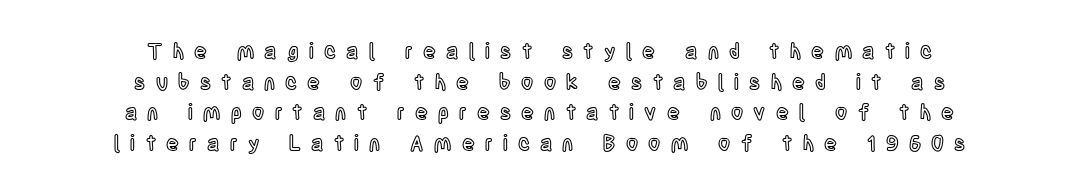
Glance below the letters and you will spot only blank space. A normal amount of white space separates one row of letters from the next. The letters stand upright; this is a roman face. A student would call this center alignment; a typographer would say set centered.
